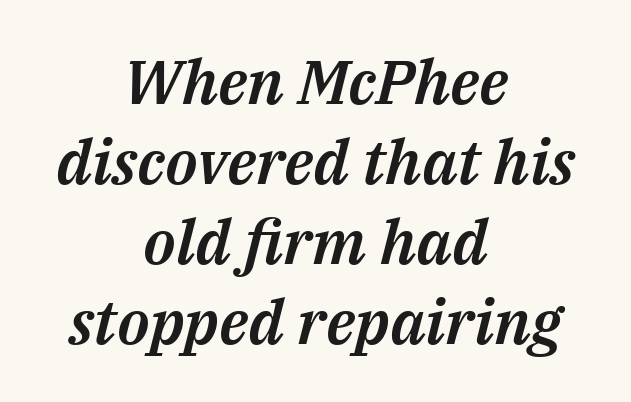
Q: Is the text italic (slanted)? A: Yes, it leans right by about 14 degrees.
Q: Is the text underlined? A: No.
Q: How is the paragraph aligned? A: Centered.
Q: Is the spacing between letters normal or unusually wide? A: Normal.
Q: Is the spacing between lines tight, normal or loose? A: Normal.
Q: Width (condensed, normal, or wide)? A: Normal.
Q: Stroke contrast? A: Medium.
Q: x-height? A: Medium.
Q: Monospaced? A: No.
